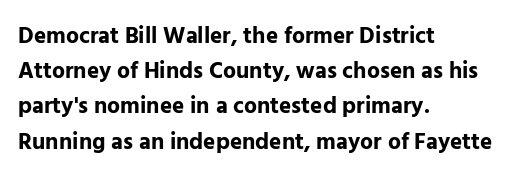
Each new line begins a customary step beneath the previous one. This rendering leaves character spacing at its baseline value. The lettering stays uniformly vertical, giving the passage a roman look. This rendering features lettering with no underline. A student would call this left alignment; a typographer would say flush left, rag right. Is the type bold? Yes — the strokes are clearly thick and heavy.
